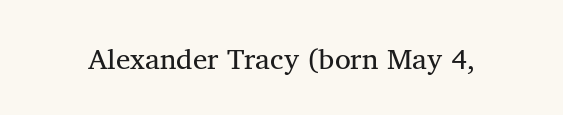
{"serif": "yes", "width": "normal", "stroke_contrast": "medium", "x_height": "medium", "monospaced": "no", "underline": "no", "letter_spacing": "normal", "letter_spacing_em": 0.0, "glyph_px": 29}
